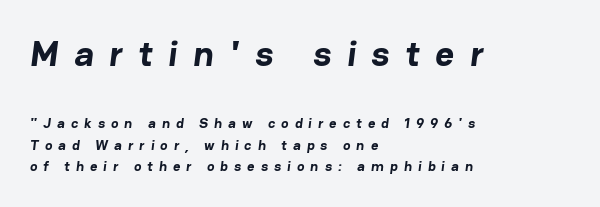
{"serif": "no", "bold": "yes", "weight": "bold", "width": "normal", "stroke_contrast": "low", "x_height": "medium", "monospaced": "no", "underline": "no", "align": "left", "line_spacing": "normal", "line_spacing_ratio": 1.54, "letter_spacing": "wide", "letter_spacing_em": 0.44, "larger_block": "first", "size_ratio": 2.57, "glyph_px": 36}
